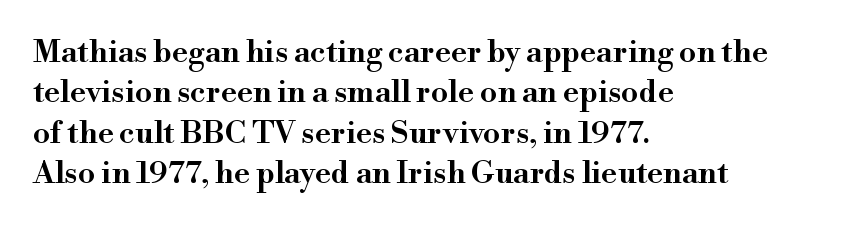
The image shows 31 px semibold serif type, upright; set left-aligned, normal line spacing (1.3x), normal letter spacing, not underlined; high stroke contrast and a small x-height.
